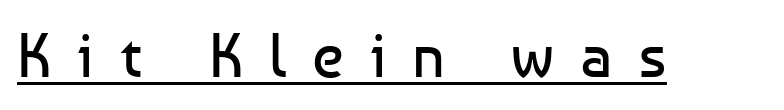
{"serif": "no", "italic": "no", "bold": "no", "weight": "regular", "width": "normal", "stroke_contrast": "low", "x_height": "medium", "monospaced": "no", "underline": "yes", "letter_spacing": "wide", "letter_spacing_em": 0.41, "glyph_px": 63}
